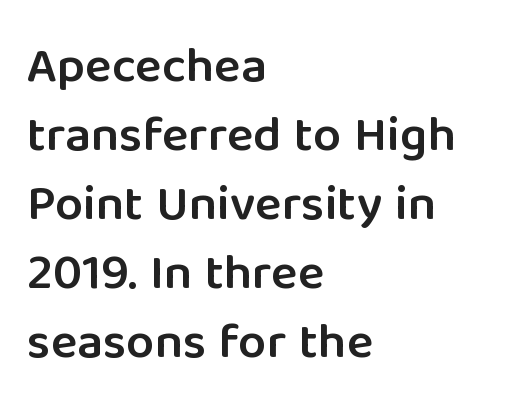
{"serif": "no", "italic": "no", "bold": "semi", "weight": "semibold", "width": "normal", "stroke_contrast": "low", "x_height": "medium", "monospaced": "no", "underline": "no", "align": "left", "line_spacing": "normal", "line_spacing_ratio": 1.38, "letter_spacing": "normal", "letter_spacing_em": 0.0, "glyph_px": 50}
